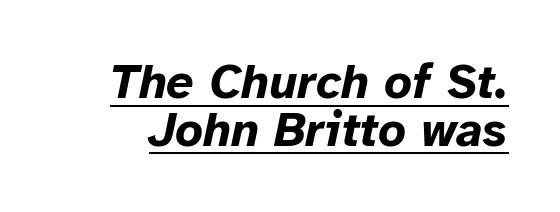
{"italic": "yes", "lean": "right", "slant_degrees": 12, "bold": "yes", "weight": "bold", "width": "normal", "stroke_contrast": "low", "x_height": "medium", "monospaced": "no", "underline": "yes", "line_spacing": "tight", "line_spacing_ratio": 0.99, "letter_spacing": "normal", "letter_spacing_em": 0.0, "glyph_px": 48}
